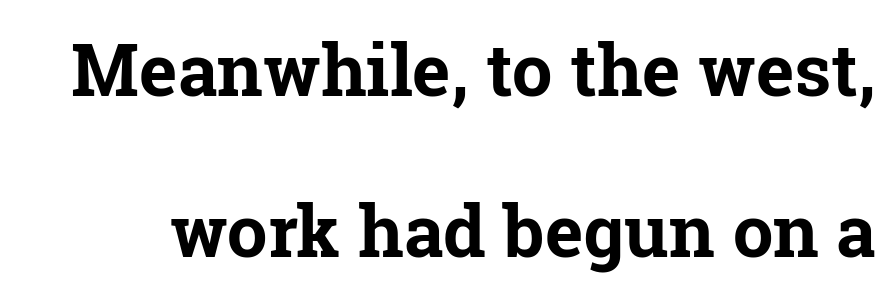
Q: Is the text bold? A: Yes.
Q: Is the text italic (slanted)? A: No, it is upright.
Q: Is the typeface a serif or a sans-serif typeface? A: Serif.
Q: Is the text underlined? A: No.
Q: Is the spacing between letters normal or unusually wide? A: Normal.
Q: Is the spacing between lines tight, normal or loose? A: Loose.
Q: Width (condensed, normal, or wide)? A: Normal.
Q: Stroke contrast? A: Low.
Q: x-height? A: Medium.
Q: Monospaced? A: No.
